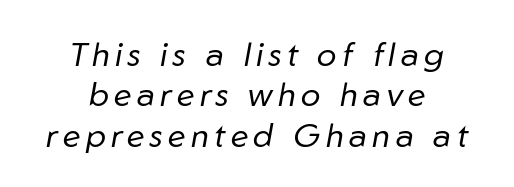
{"italic": "yes", "lean": "right", "slant_degrees": 10, "bold": "no", "weight": "regular", "width": "normal", "stroke_contrast": "low", "x_height": "medium", "monospaced": "no", "underline": "no", "align": "center", "line_spacing_ratio": 1.22, "glyph_px": 33}
